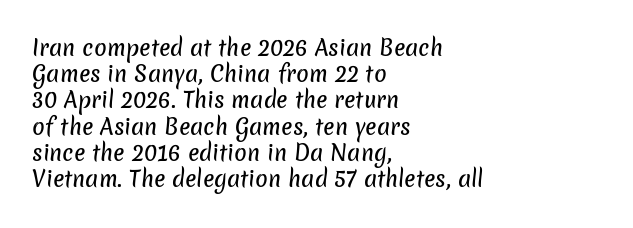
{"underline": "no", "align": "left", "line_spacing": "normal", "line_spacing_ratio": 1.25, "letter_spacing": "normal", "letter_spacing_em": 0.0, "glyph_px": 21}
